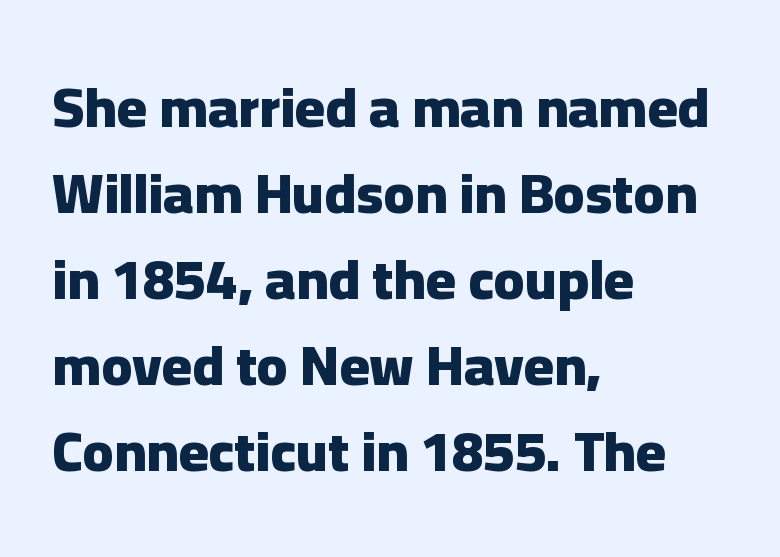
Q: Is the text bold? A: Yes.
Q: Is the text italic (slanted)? A: No, it is upright.
Q: Is the typeface a serif or a sans-serif typeface? A: Sans-serif.
Q: Is the text underlined? A: No.
Q: How is the paragraph aligned? A: Left-aligned.
Q: Is the spacing between letters normal or unusually wide? A: Normal.
Q: Is the spacing between lines tight, normal or loose? A: Normal.
Q: Width (condensed, normal, or wide)? A: Normal.
Q: Stroke contrast? A: Low.
Q: x-height? A: Medium.
Q: Monospaced? A: No.
